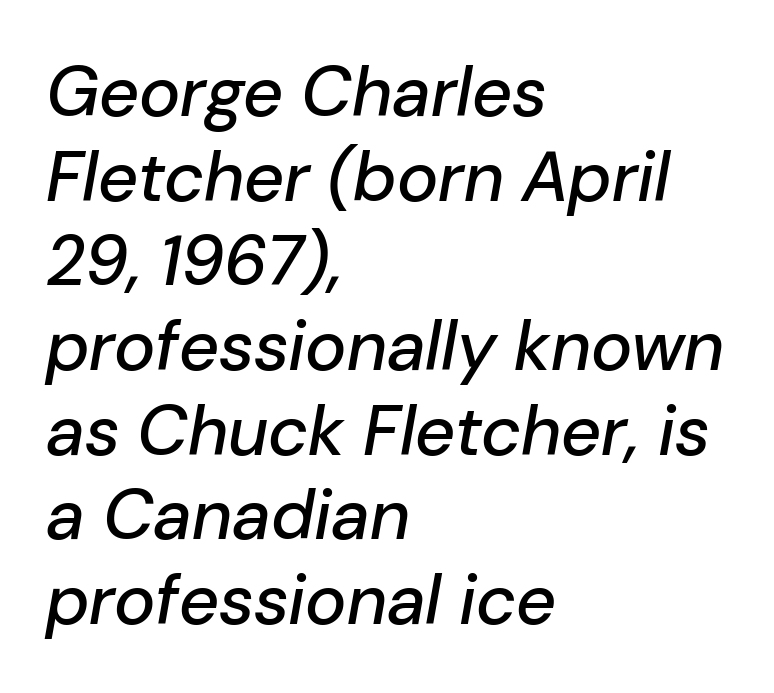
Which margin do the lines hug? The left one — the right edge is uneven. Here the glyphs are tracked normally, forming tight word shapes. Just letters on the line, the space beneath them empty. A typesetter would call this proportional, since set widths differ per character. Italic: yes, the glyphs are oblique.
